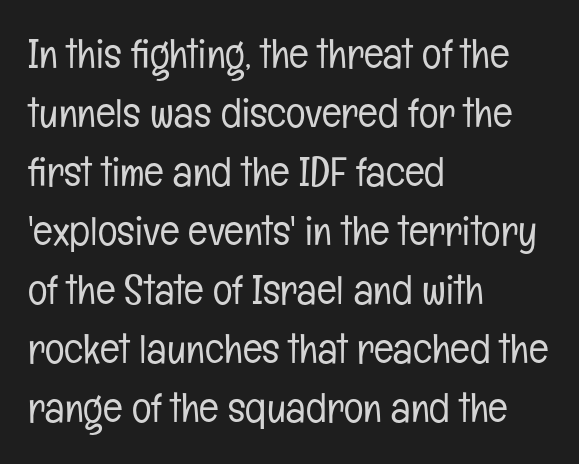
{"serif": "no", "italic": "no", "bold": "no", "weight": "light", "width": "condensed", "stroke_contrast": "low", "x_height": "medium", "monospaced": "no", "underline": "no", "align": "left", "line_spacing": "normal", "line_spacing_ratio": 1.44, "letter_spacing": "normal", "letter_spacing_em": 0.0, "glyph_px": 41}
